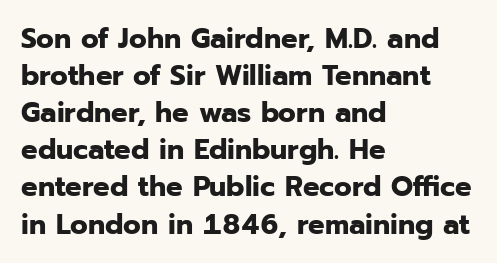
Words appear dense and cohesive because spacing is normal. The rendering anchors every line to the left-hand side. Typographically, this falls in the sans-serif category. Lines of text with bare space underneath. When letters stand straight like this, we call the style roman or upright. Students, observe: this is what conventionally led text looks like.
